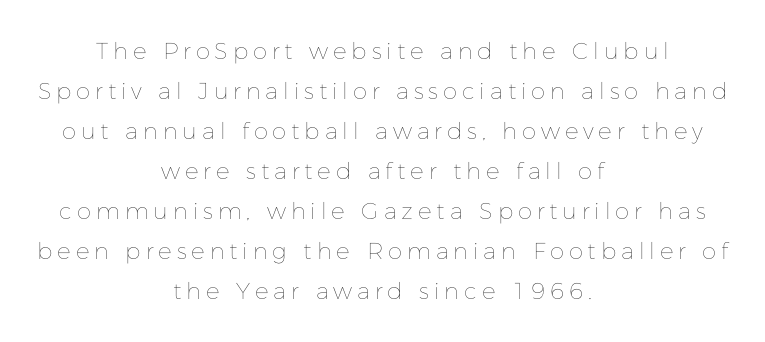
{"italic": "no", "bold": "no", "underline": "no", "align": "center", "line_spacing_ratio": 1.74, "letter_spacing": "wide", "letter_spacing_em": 0.21, "glyph_px": 23}
